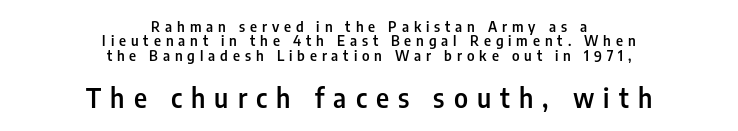
The image shows 26 px text type, upright; set centered, tight line spacing (1.02x), unusually wide letter spacing (+0.35 em), not underlined; the second (bottom) block is 1.86x larger.
